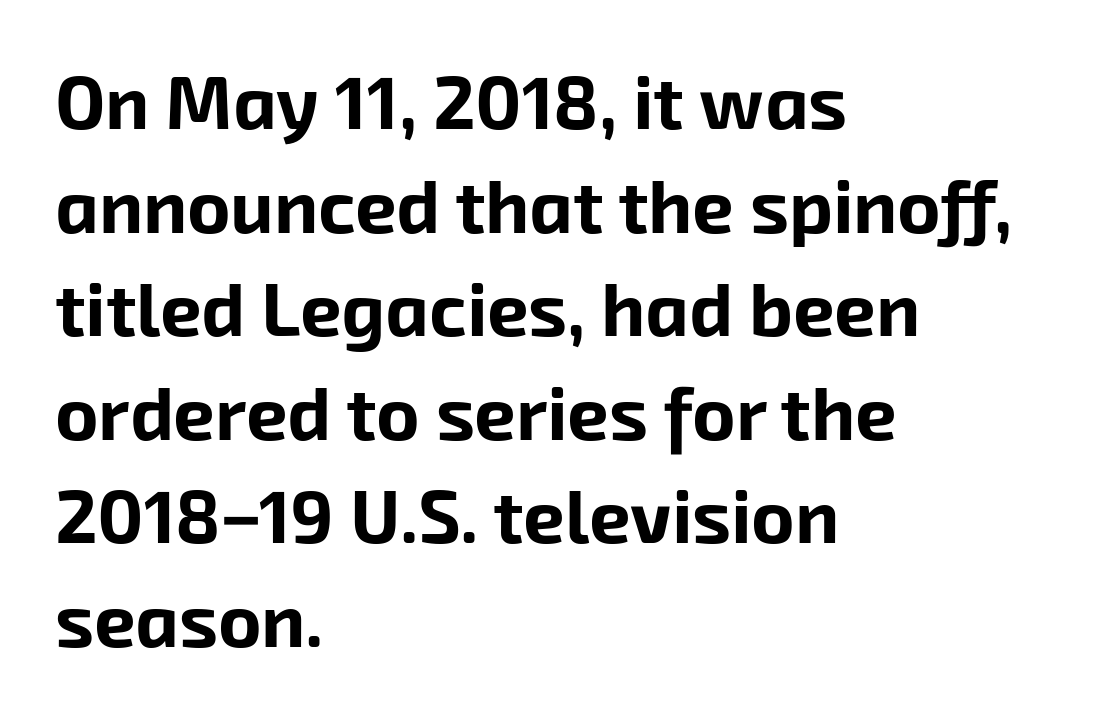
The image shows 74 px bold sans-serif type; set left-aligned, normal line spacing (1.4x), normal letter spacing, not underlined; low stroke contrast and a medium x-height.
